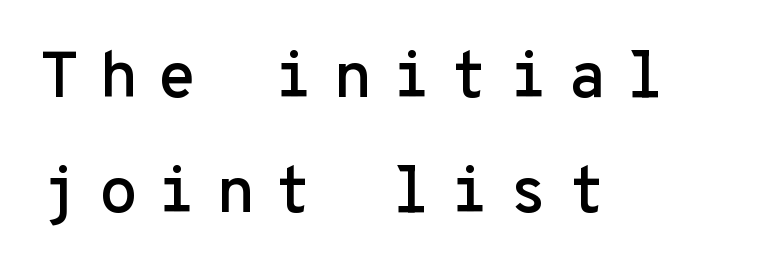
{"serif": "no", "italic": "no", "width": "normal", "stroke_contrast": "low", "x_height": "medium", "monospaced": "yes", "underline": "no", "align": "left", "line_spacing_ratio": 1.8, "letter_spacing": "wide", "letter_spacing_em": 0.3, "glyph_px": 64}
